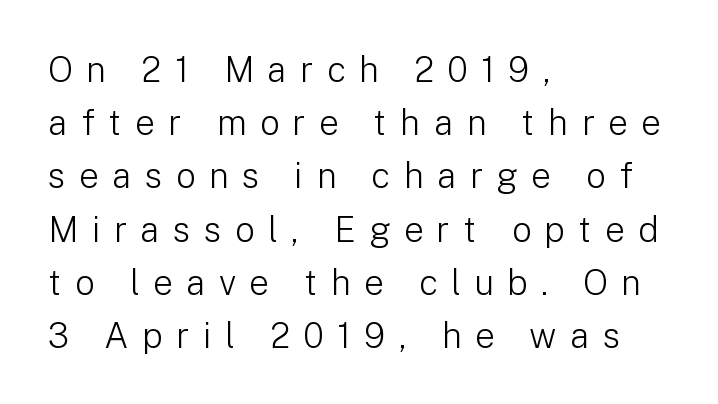
The space beneath each line is pristine and unruled. Nothing heavy about these letters — not bold at all. What kind of face is this? One without serifs — a sans. Evenly set lines give the paragraph a standard silhouette. Line beginnings align vertically; line endings do not.
